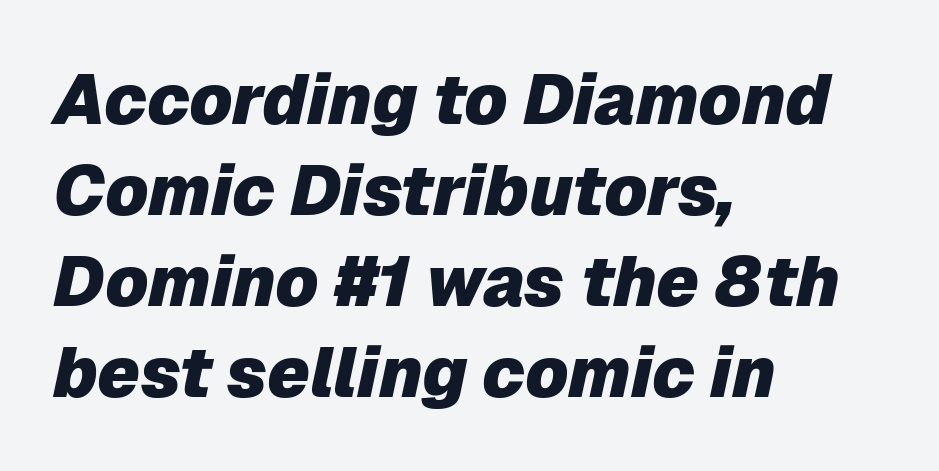
Q: Is the text bold? A: Yes.
Q: Is the text italic (slanted)? A: Yes, it leans right by about 12 degrees.
Q: Is the text underlined? A: No.
Q: How is the paragraph aligned? A: Left-aligned.
Q: Is the spacing between letters normal or unusually wide? A: Normal.
Q: Is the spacing between lines tight, normal or loose? A: Normal.
Q: Width (condensed, normal, or wide)? A: Normal.
Q: Stroke contrast? A: Low.
Q: x-height? A: Medium.
Q: Monospaced? A: No.
